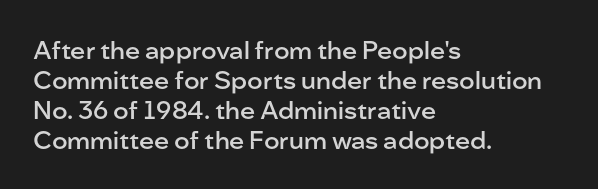
Q: Is the text bold? A: Semi-bold.
Q: Is the text italic (slanted)? A: No, it is upright.
Q: Is the text underlined? A: No.
Q: How is the paragraph aligned? A: Left-aligned.
Q: Is the spacing between letters normal or unusually wide? A: Normal.
